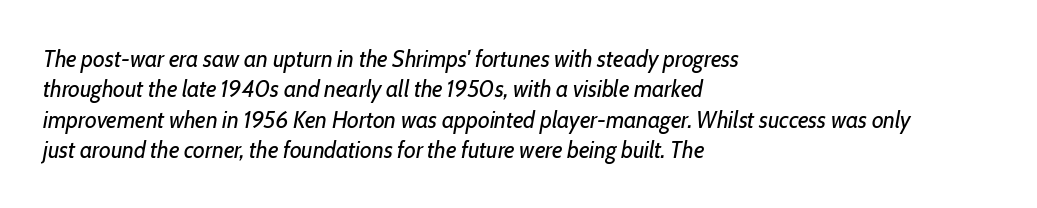
The image shows 24 px text type, italic (leaning right); set left-aligned, normal line spacing (1.27x), normal letter spacing, not underlined.
